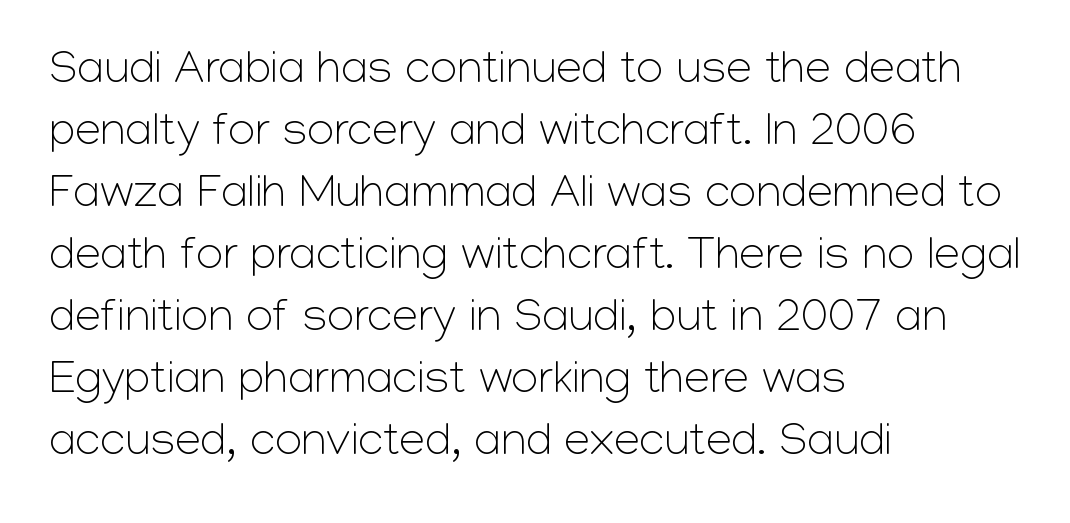
{"serif": "no", "italic": "no", "bold": "no", "weight": "light", "width": "normal", "stroke_contrast": "low", "x_height": "medium", "monospaced": "no", "underline": "no", "align": "left", "line_spacing": "normal", "line_spacing_ratio": 1.32, "letter_spacing": "normal", "letter_spacing_em": 0.0, "glyph_px": 47}
